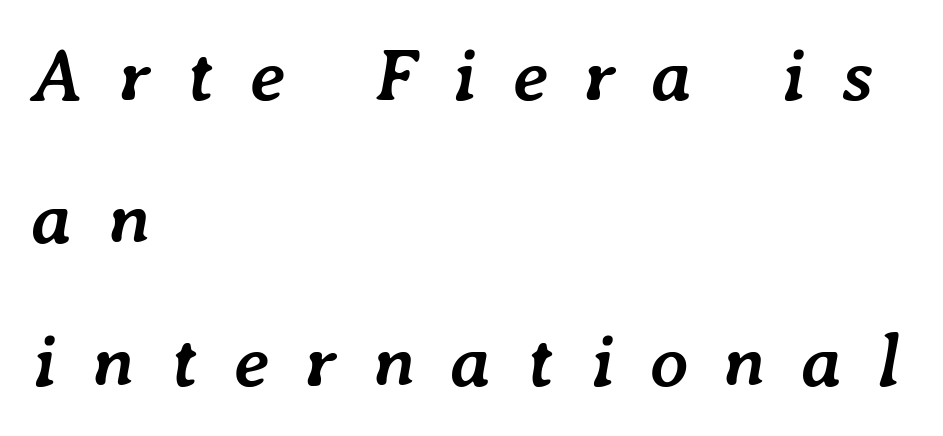
The image shows 75 px semibold type, italic (leaning right); set left-aligned, loose line spacing (1.91x), unusually wide letter spacing (+0.47 em), not underlined; low stroke contrast and a medium x-height.
